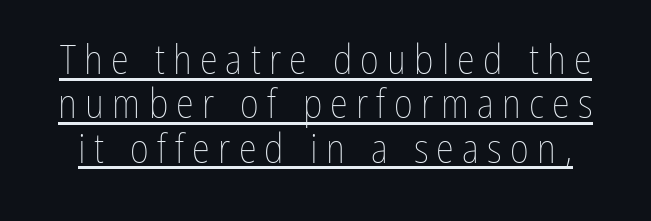
The string is rendered with underlining switched on. Leading is clearly below the norm, producing a dense column. The type is letterspaced generously, with wide tracking. Weight: regular or lighter. The specimen reads as upright at a glance. The rendering uses natural spacing where letterforms have individual widths.
